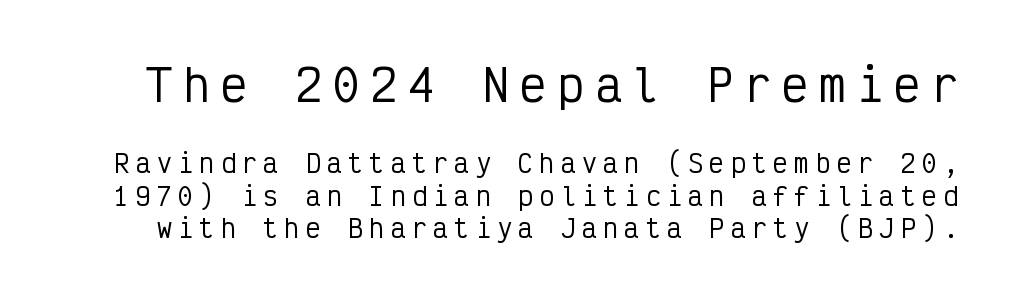
The image shows 44 px condensed sans-serif type, upright, monospaced; set normal line spacing (1.3x), unusually wide letter spacing (+0.25 em), not underlined; the first (top) block is 1.76x larger; low stroke contrast and a medium x-height.
